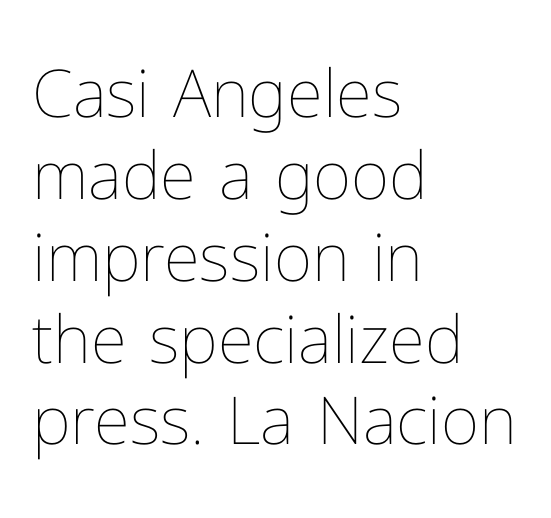
Q: Is the text bold? A: No.
Q: Is the text italic (slanted)? A: No, it is upright.
Q: Is the text underlined? A: No.
Q: How is the paragraph aligned? A: Left-aligned.
Q: Is the spacing between letters normal or unusually wide? A: Normal.
Q: Width (condensed, normal, or wide)? A: Normal.
Q: Stroke contrast? A: Low.
Q: x-height? A: Medium.
Q: Monospaced? A: No.
